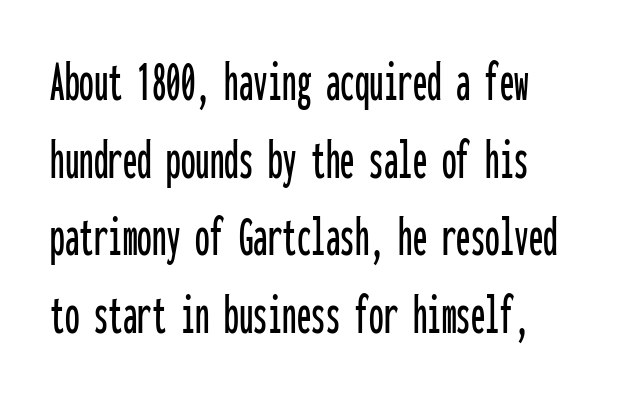
The image shows 58 px condensed sans-serif type, upright, monospaced; set normal line spacing (1.34x), normal letter spacing, not underlined; low stroke contrast and a medium x-height.
